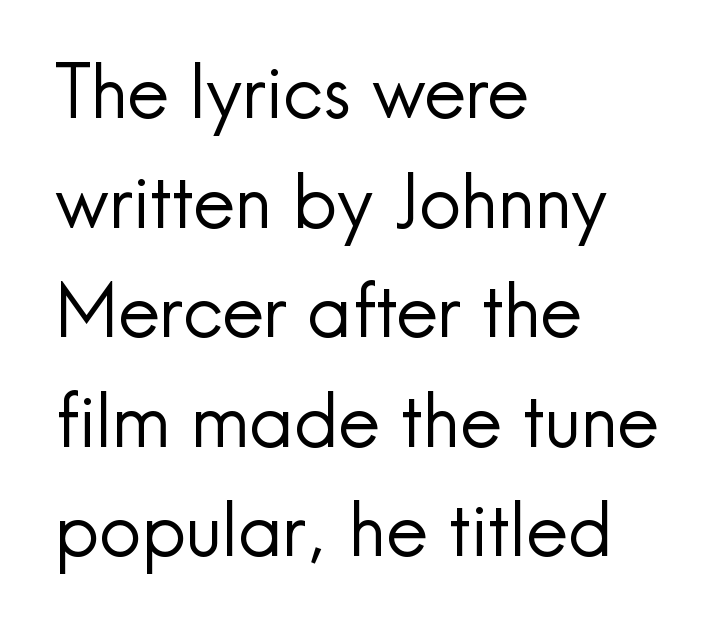
Q: Is the text bold? A: No.
Q: Is the text italic (slanted)? A: No, it is upright.
Q: Is the typeface a serif or a sans-serif typeface? A: Sans-serif.
Q: Is the text underlined? A: No.
Q: How is the paragraph aligned? A: Left-aligned.
Q: Is the spacing between letters normal or unusually wide? A: Normal.
Q: Is the spacing between lines tight, normal or loose? A: Normal.
Q: Width (condensed, normal, or wide)? A: Normal.
Q: x-height? A: Small.
Q: Monospaced? A: No.
